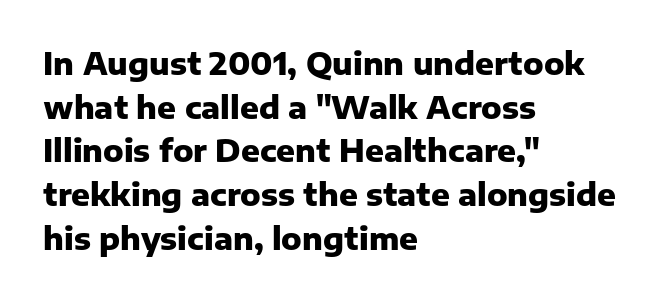
This rendering features lettering with no underline. As a designer I'd log this as weight 700, bold. Spacing between characters is what you'd get straight out of the box. Quick note: interline space is typical. A typesetter would label this face a sans.
